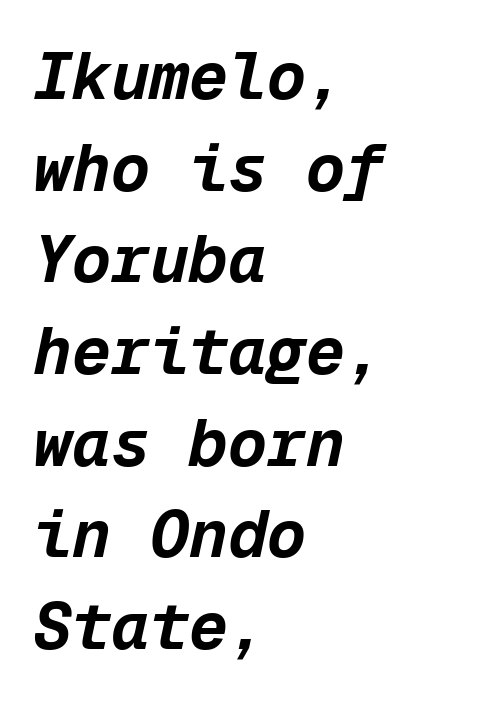
{"italic": "yes", "lean": "right", "slant_degrees": 12, "bold": "yes", "weight": "bold", "width": "normal", "stroke_contrast": "low", "x_height": "medium", "monospaced": "yes", "underline": "no", "align": "left", "line_spacing": "normal", "line_spacing_ratio": 1.41, "letter_spacing": "normal", "letter_spacing_em": 0.0, "glyph_px": 65}
